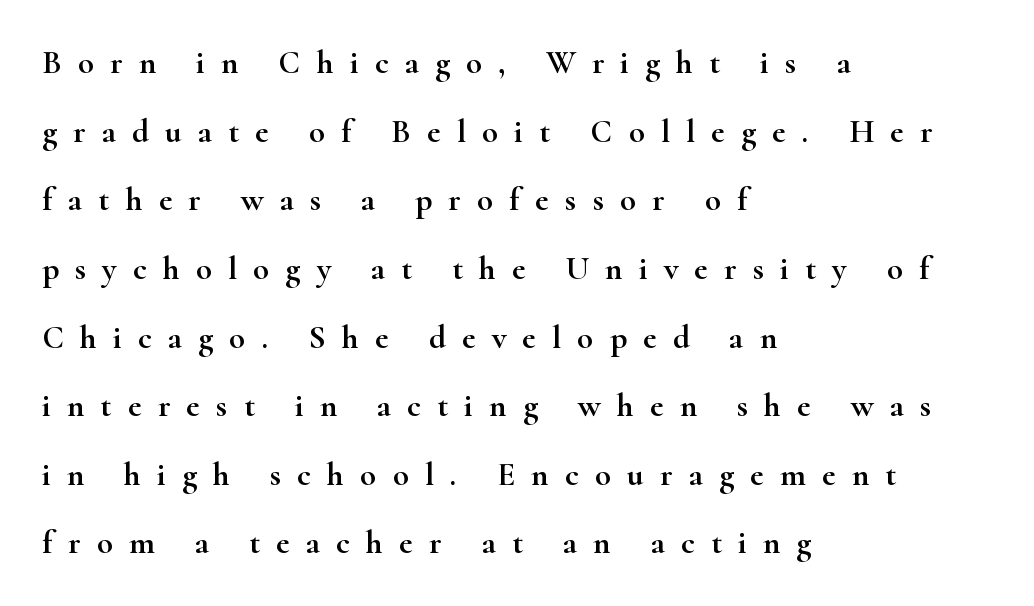
The image shows 33 px wide serif type, upright; set left-aligned, loose line spacing (2.08x), unusually wide letter spacing (+0.49 em), not underlined; high stroke contrast and a small x-height.
